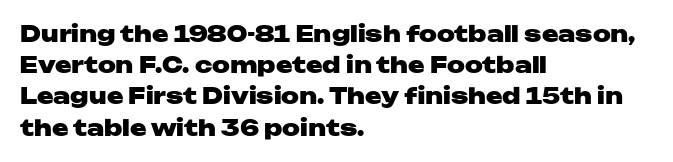
The image shows 22 px bold type, upright; set left-aligned, normal line spacing (1.42x), normal letter spacing, not underlined.
